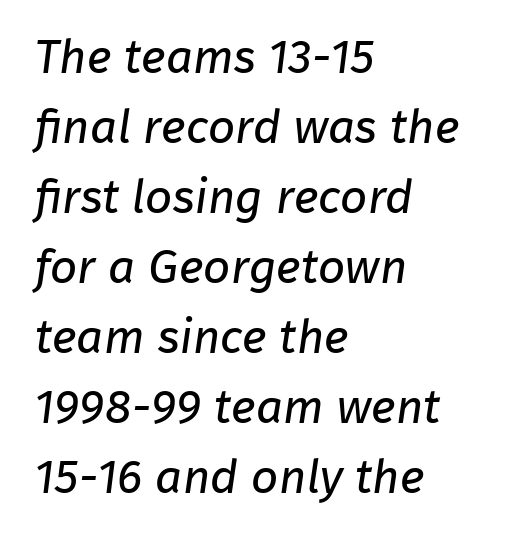
The image shows 48 px regular-weight sans-serif type; set left-aligned, normal line spacing (1.46x), normal letter spacing, not underlined; low stroke contrast and a medium x-height.
